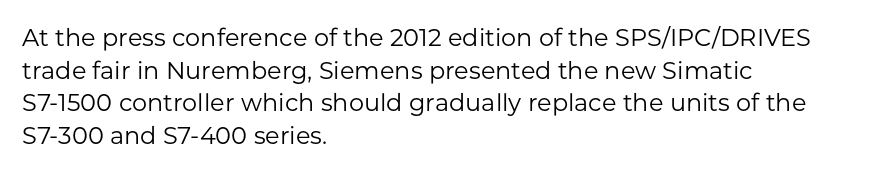
Plain, unruled lines of type. Ordinary non-slanted type is in use. Does extra space separate the letters? No, they use regular spacing. This is not heavy type; no bold has been used. These lines sit exactly where default settings would place them. Reading down the block, your eye returns to a fixed left position each line.
